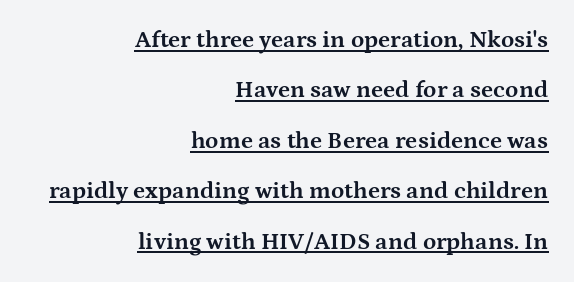
Q: Is the text bold? A: Yes.
Q: Is the text italic (slanted)? A: No, it is upright.
Q: Is the text underlined? A: Yes.
Q: How is the paragraph aligned? A: Right-aligned.
Q: Is the spacing between letters normal or unusually wide? A: Normal.
Q: Is the spacing between lines tight, normal or loose? A: Loose.
